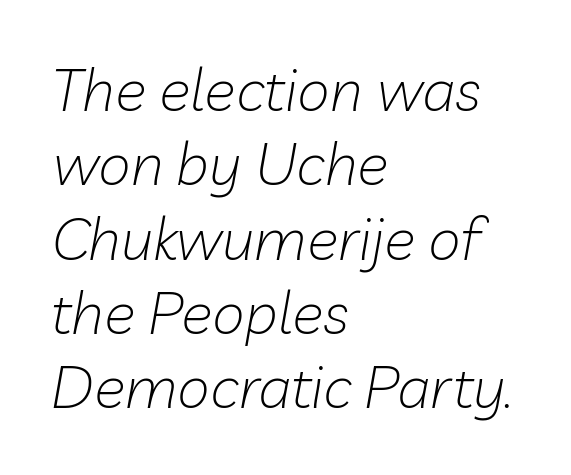
One-word summary of the alignment: left. Spacing verdict: proportional, widths tailored to each character. The axis of the letterforms is tilted away from vertical. Weight: regular or lighter. If you measured baseline to baseline, you'd find a middling distance. The tracking reads as untouched default to a designer's eye.
